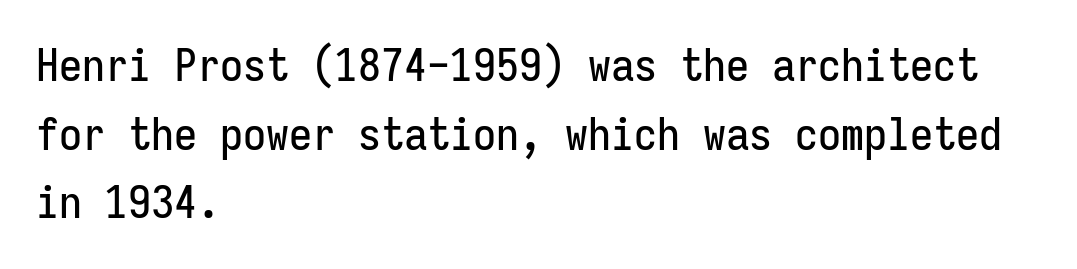
Q: Is the text italic (slanted)? A: No, it is upright.
Q: Is the typeface a serif or a sans-serif typeface? A: Sans-serif.
Q: Is the text underlined? A: No.
Q: How is the paragraph aligned? A: Left-aligned.
Q: Is the spacing between letters normal or unusually wide? A: Normal.
Q: Is the spacing between lines tight, normal or loose? A: Normal.
Q: Width (condensed, normal, or wide)? A: Condensed.
Q: Stroke contrast? A: Low.
Q: x-height? A: Medium.
Q: Monospaced? A: Yes.
